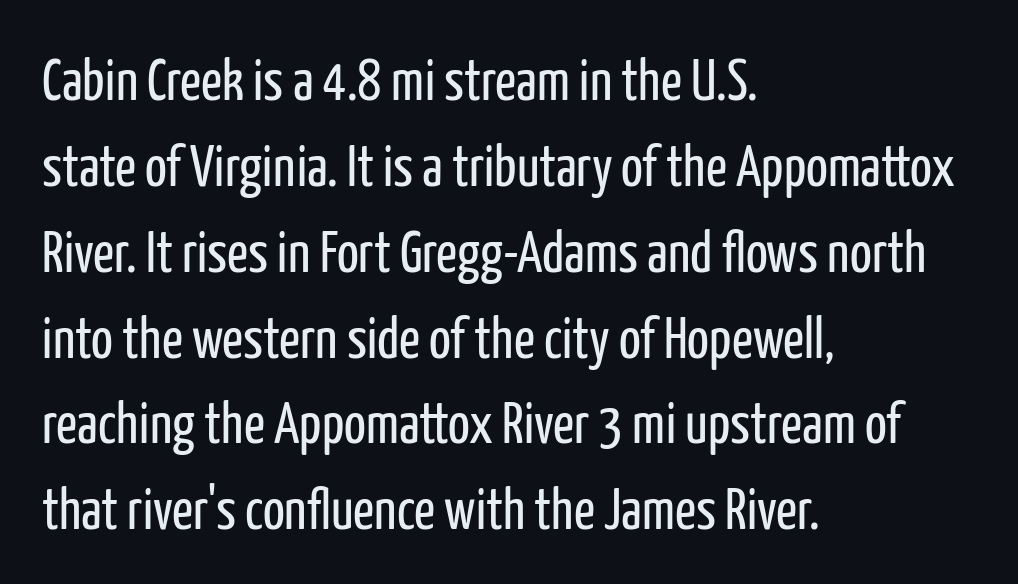
The image shows 58 px regular-weight, condensed sans-serif type, upright; set left-aligned, normal line spacing (1.48x), normal letter spacing, not underlined; low stroke contrast and a medium x-height.
